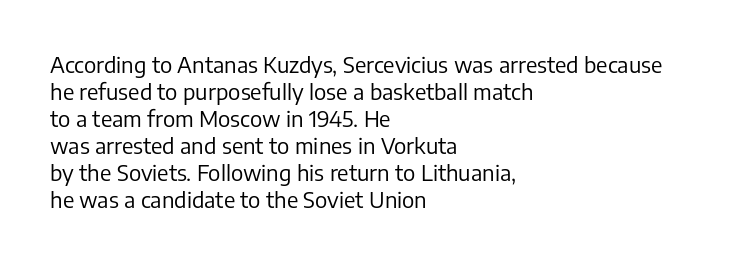
The image shows 22 px text type, upright; set left-aligned, line spacing 1.23x, normal letter spacing, not underlined.
